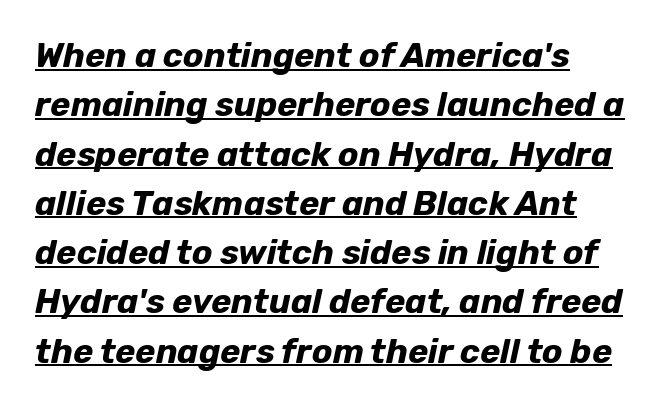
The image shows 34 px bold type, italic (leaning right); set left-aligned, normal line spacing (1.45x), normal letter spacing, underlined; low stroke contrast and a medium x-height.
